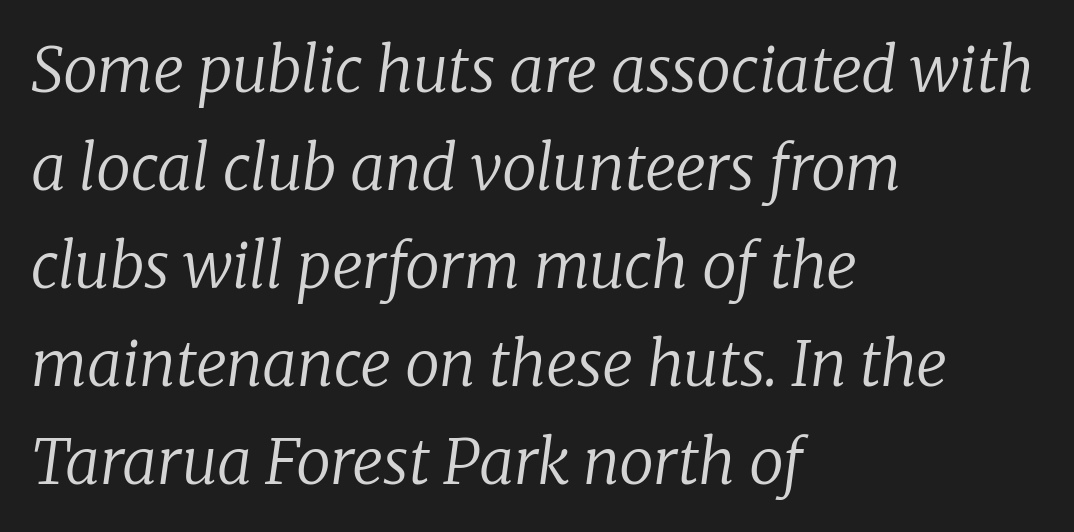
The image shows 62 px regular-weight serif type, italic (leaning right); set left-aligned, normal line spacing (1.58x), normal letter spacing, not underlined; low stroke contrast and a medium x-height.
